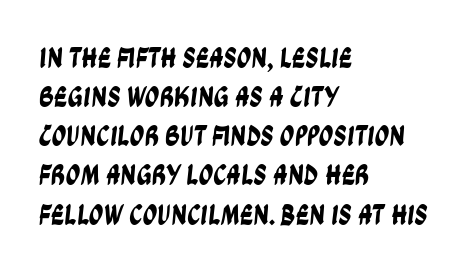
The image shows 29 px condensed sans-serif type; set left-aligned, normal line spacing (1.35x), normal letter spacing, not underlined; low stroke contrast and a large x-height.
